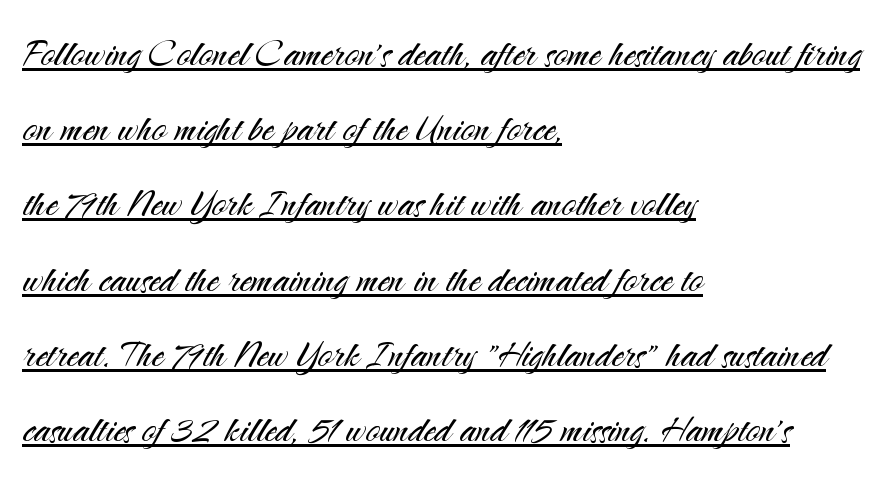
The image shows 47 px light sans-serif type; set left-aligned, normal line spacing (1.6x), normal letter spacing, underlined; medium stroke contrast and a small x-height.
